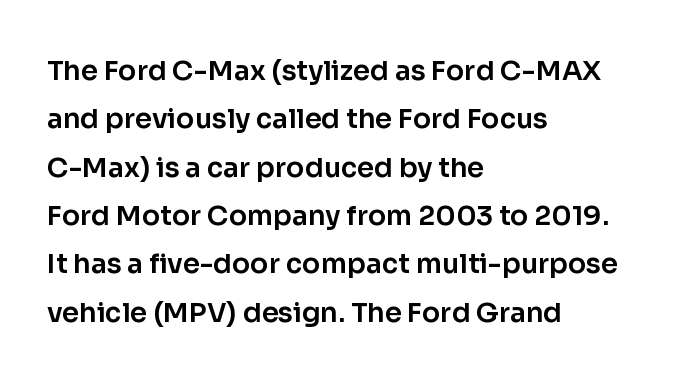
{"italic": "no", "underline": "no", "align": "left", "line_spacing_ratio": 1.79, "letter_spacing": "normal", "letter_spacing_em": 0.0, "glyph_px": 27}
